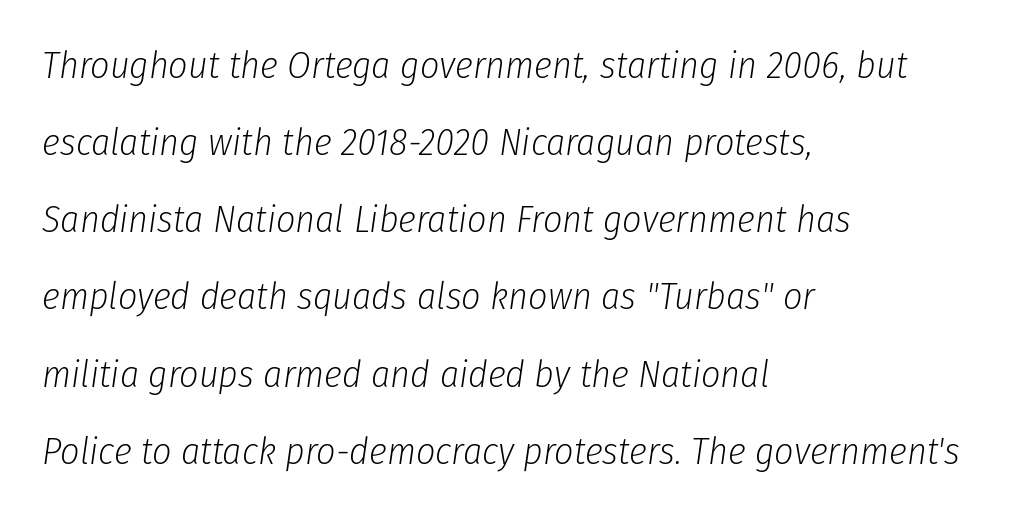
Is this a heavy cut? Hardly; it is regular or lighter. The rag falls on the right side of this text block. Here the designer chose a conventional face with non-uniform glyph widths. Rendered with sloped, italic letterforms. Beneath every word, the page is bare.
